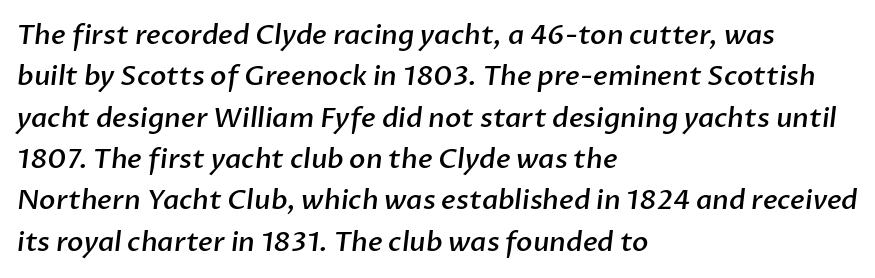
{"bold": "semi", "underline": "no", "align": "left", "line_spacing": "normal", "line_spacing_ratio": 1.53, "letter_spacing": "normal", "letter_spacing_em": 0.0, "glyph_px": 27}
